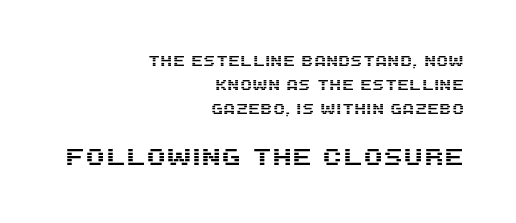
Check the space under the baseline: it is left empty. The lettering stays uniformly vertical, giving the passage a roman look. This layout puts the modest block above and the oversized block below. Honestly, the letter spacing is just normal — you wouldn't notice it.
